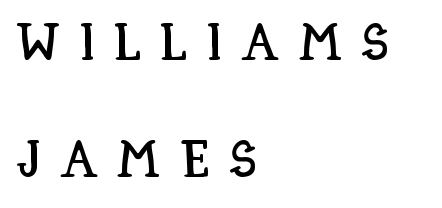
Students, observe: this is what heavily led, spacious text looks like. Short and long lines alike share a common starting point at left. Varying glyph widths throughout — classic text-font behaviour. Spacing between characters has been opened up far beyond the box default.
